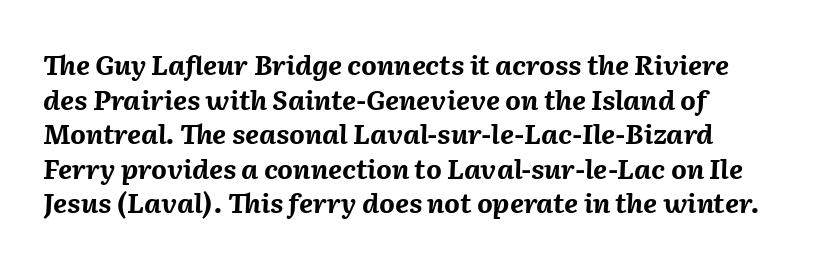
Q: Is the text bold? A: Yes.
Q: Is the text italic (slanted)? A: Yes, it leans right by about 2 degrees.
Q: Is the text underlined? A: No.
Q: Is the spacing between letters normal or unusually wide? A: Normal.
Q: Is the spacing between lines tight, normal or loose? A: Normal.
